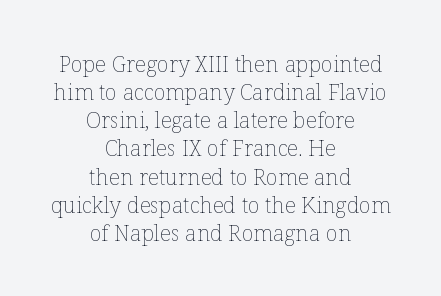
Q: Is the text bold? A: No.
Q: Is the text italic (slanted)? A: No, it is upright.
Q: Is the text underlined? A: No.
Q: How is the paragraph aligned? A: Centered.
Q: Is the spacing between letters normal or unusually wide? A: Normal.
Q: Is the spacing between lines tight, normal or loose? A: Normal.
